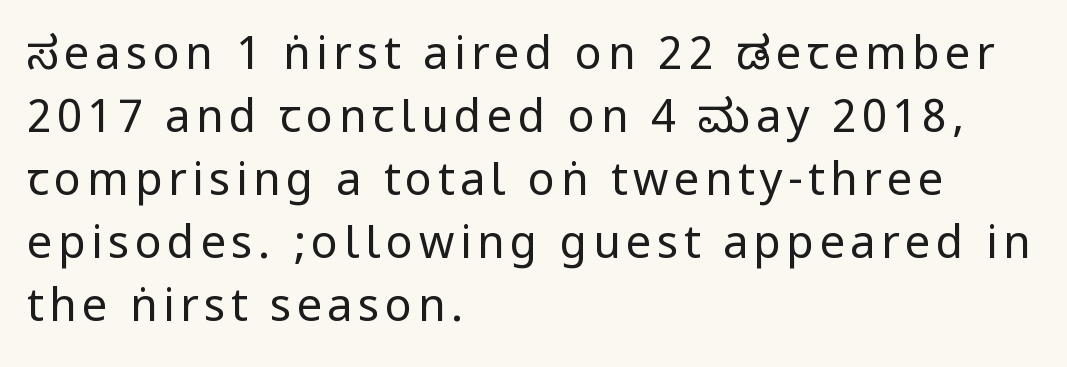
Q: Is the text bold? A: No.
Q: Is the text italic (slanted)? A: No, it is upright.
Q: Is the typeface a serif or a sans-serif typeface? A: Sans-serif.
Q: Is the text underlined? A: No.
Q: How is the paragraph aligned? A: Left-aligned.
Q: Is the spacing between lines tight, normal or loose? A: Normal.
Q: Width (condensed, normal, or wide)? A: Condensed.
Q: Stroke contrast? A: Low.
